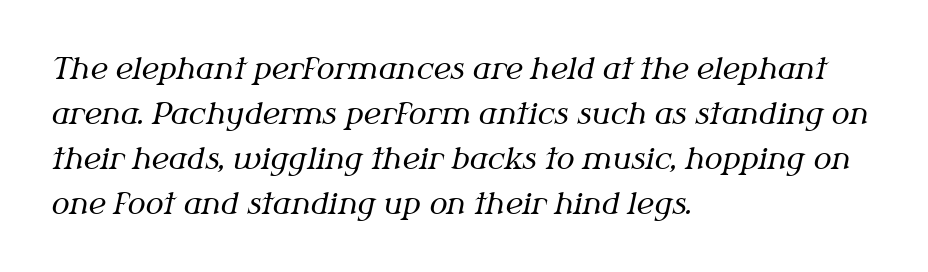
The image shows 30 px regular-weight serif type, italic (leaning right); set left-aligned, normal line spacing (1.5x), normal letter spacing, not underlined; medium stroke contrast and a medium x-height.
